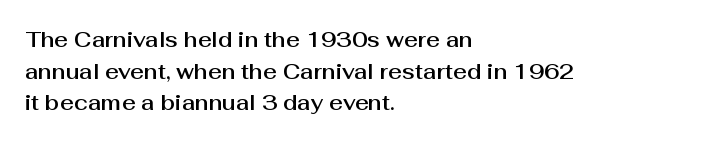
{"italic": "no", "underline": "no", "align": "left", "line_spacing": "normal", "line_spacing_ratio": 1.51, "letter_spacing": "normal", "letter_spacing_em": 0.0, "glyph_px": 21}
